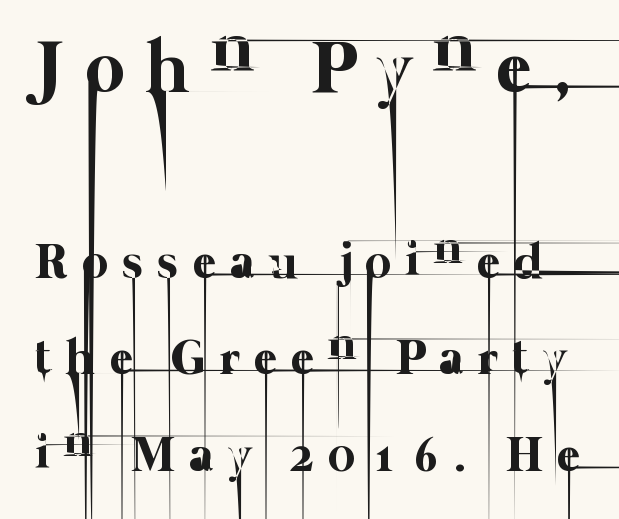
Q: Is the text bold? A: No.
Q: Is the text underlined? A: No.
Q: Is the spacing between letters normal or unusually wide? A: Unusually wide.
Q: Is the spacing between lines tight, normal or loose? A: Loose.
Q: Which block of text is set in a larger size, the first (top) or the second (bottom)? A: The first (top) one.
Q: Width (condensed, normal, or wide)? A: Normal.
Q: Stroke contrast? A: Low.
Q: x-height? A: Medium.
Q: Monospaced? A: No.
